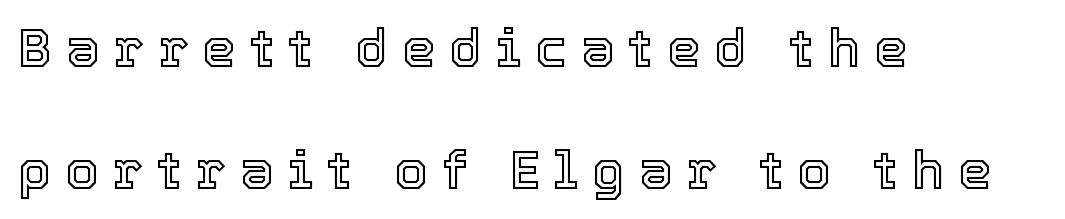
Check under the words: just untouched page. The passage is arranged the way most books set body copy — flush left. In terms of leading, this rendering errs on the spacious side. Glyph-to-glyph distance is far greater than everyday printed text.
